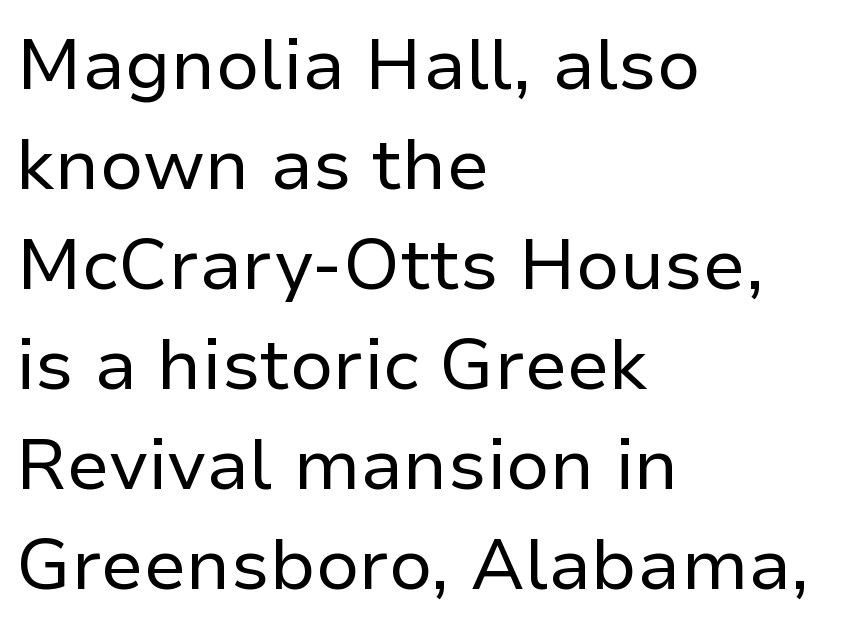
Q: Is the text bold? A: No.
Q: Is the text italic (slanted)? A: No, it is upright.
Q: Is the typeface a serif or a sans-serif typeface? A: Sans-serif.
Q: Is the text underlined? A: No.
Q: How is the paragraph aligned? A: Left-aligned.
Q: Is the spacing between letters normal or unusually wide? A: Normal.
Q: Is the spacing between lines tight, normal or loose? A: Normal.
Q: Width (condensed, normal, or wide)? A: Normal.
Q: Stroke contrast? A: Low.
Q: x-height? A: Medium.
Q: Monospaced? A: No.
